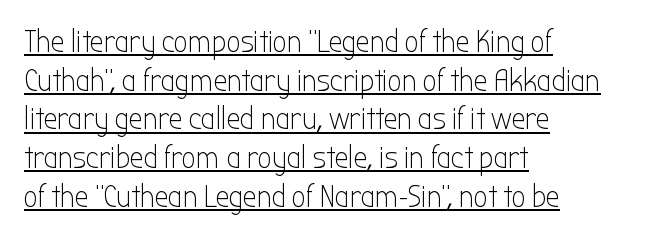
{"serif": "no", "italic": "no", "bold": "no", "weight": "light", "width": "condensed", "stroke_contrast": "low", "x_height": "medium", "monospaced": "no", "underline": "yes", "align": "left", "line_spacing": "normal", "line_spacing_ratio": 1.25, "letter_spacing": "normal", "letter_spacing_em": 0.0, "glyph_px": 31}
